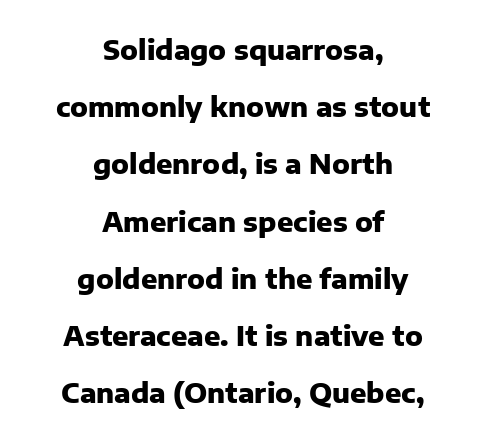
Q: Is the text bold? A: Yes.
Q: Is the text italic (slanted)? A: No, it is upright.
Q: Is the text underlined? A: No.
Q: How is the paragraph aligned? A: Centered.
Q: Is the spacing between letters normal or unusually wide? A: Normal.
Q: Is the spacing between lines tight, normal or loose? A: Loose.
